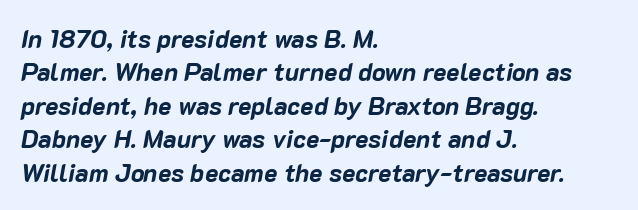
Q: Is the text bold? A: Yes.
Q: Is the text italic (slanted)? A: Yes, it leans right by about 10 degrees.
Q: Is the text underlined? A: No.
Q: How is the paragraph aligned? A: Left-aligned.
Q: Is the spacing between letters normal or unusually wide? A: Normal.
Q: Is the spacing between lines tight, normal or loose? A: Normal.
